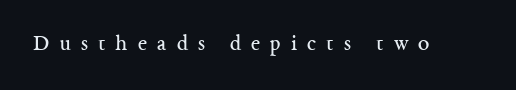
The image shows 23 px text type, upright; set unusually wide letter spacing (+0.44 em), not underlined.
